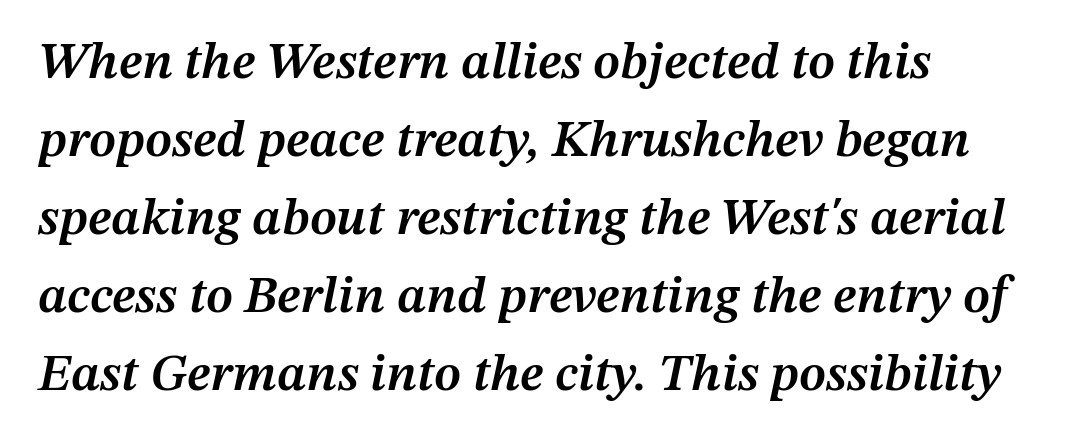
The image shows 52 px semibold type, italic (leaning right); set left-aligned, normal line spacing (1.5x), normal letter spacing, not underlined; medium stroke contrast and a medium x-height.
